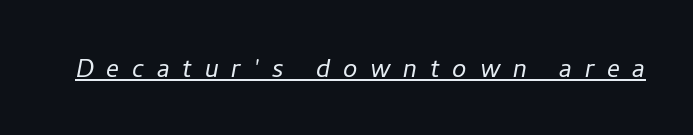
{"italic": "yes", "lean": "right", "slant_degrees": 11, "bold": "no", "weight": "light", "width": "normal", "stroke_contrast": "low", "x_height": "medium", "monospaced": "no", "underline": "yes", "letter_spacing": "wide", "letter_spacing_em": 0.4, "glyph_px": 32}
